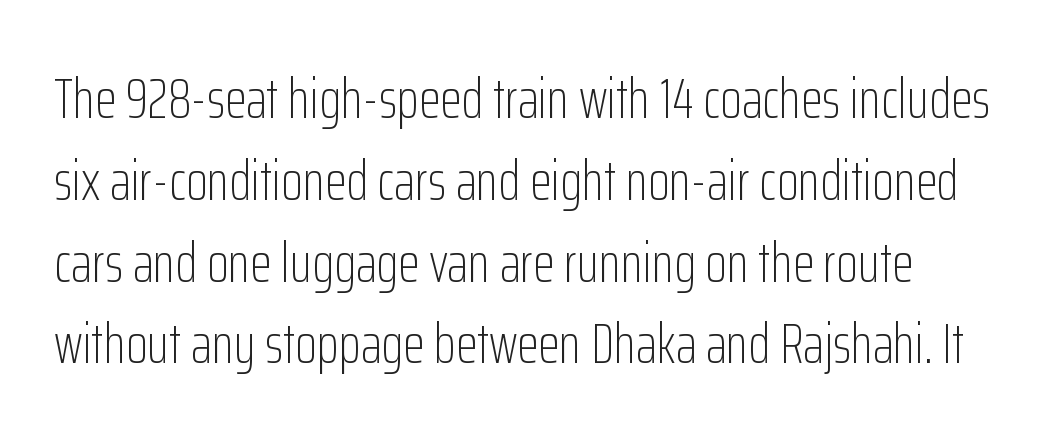
{"serif": "no", "italic": "no", "bold": "no", "weight": "light", "width": "condensed", "stroke_contrast": "low", "x_height": "medium", "monospaced": "no", "underline": "no", "line_spacing": "normal", "line_spacing_ratio": 1.46, "letter_spacing": "normal", "letter_spacing_em": 0.0, "glyph_px": 56}
